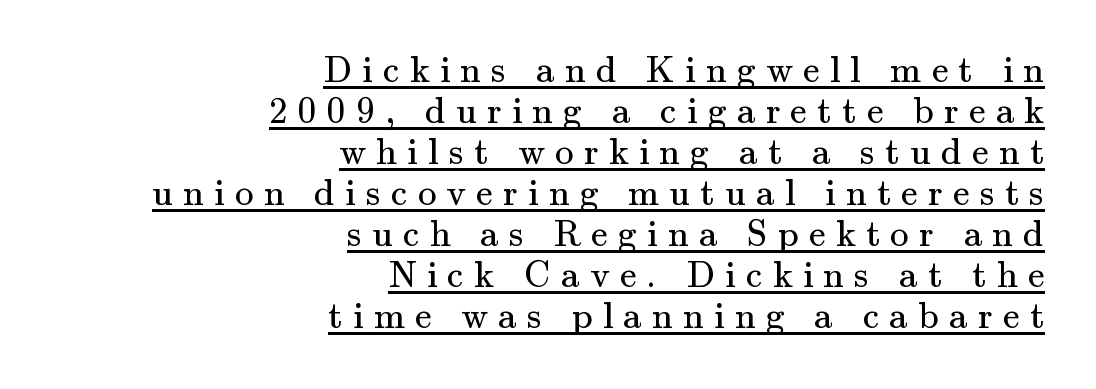
{"serif": "yes", "italic": "no", "bold": "no", "weight": "regular", "width": "normal", "stroke_contrast": "medium", "x_height": "small", "monospaced": "no", "underline": "yes", "align": "right", "line_spacing": "tight", "line_spacing_ratio": 1.11, "letter_spacing": "wide", "letter_spacing_em": 0.28, "glyph_px": 37}
